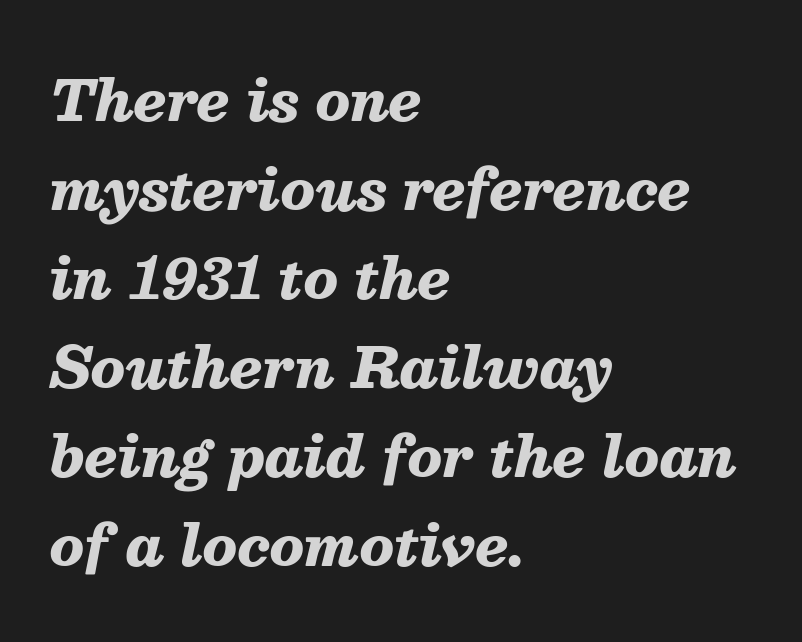
{"italic": "yes", "lean": "right", "slant_degrees": 13, "bold": "yes", "weight": "heavy", "width": "normal", "stroke_contrast": "medium", "x_height": "medium", "monospaced": "no", "underline": "no", "align": "left", "line_spacing": "normal", "line_spacing_ratio": 1.59, "letter_spacing": "normal", "letter_spacing_em": 0.0, "glyph_px": 56}
